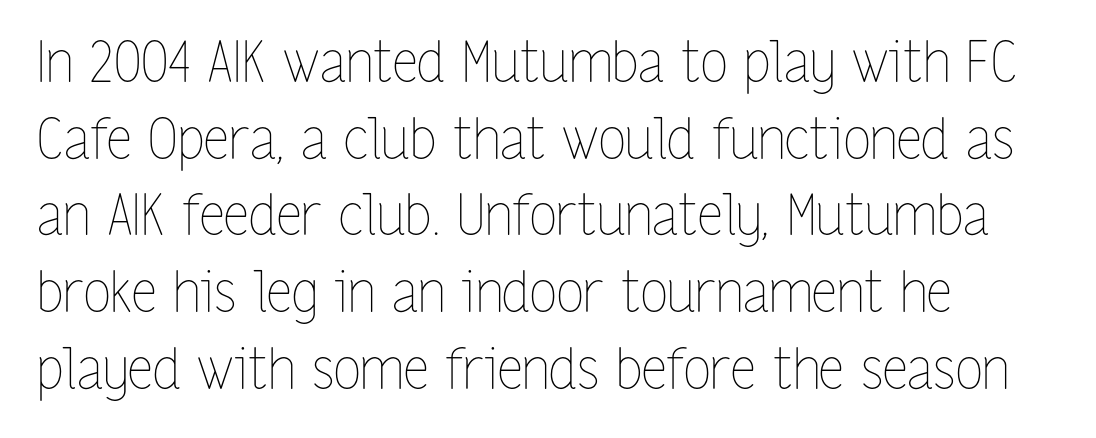
{"italic": "no", "bold": "no", "weight": "thin", "width": "condensed", "stroke_contrast": "low", "x_height": "medium", "monospaced": "no", "underline": "no", "align": "left", "line_spacing": "normal", "line_spacing_ratio": 1.37, "letter_spacing": "normal", "letter_spacing_em": 0.0, "glyph_px": 56}
